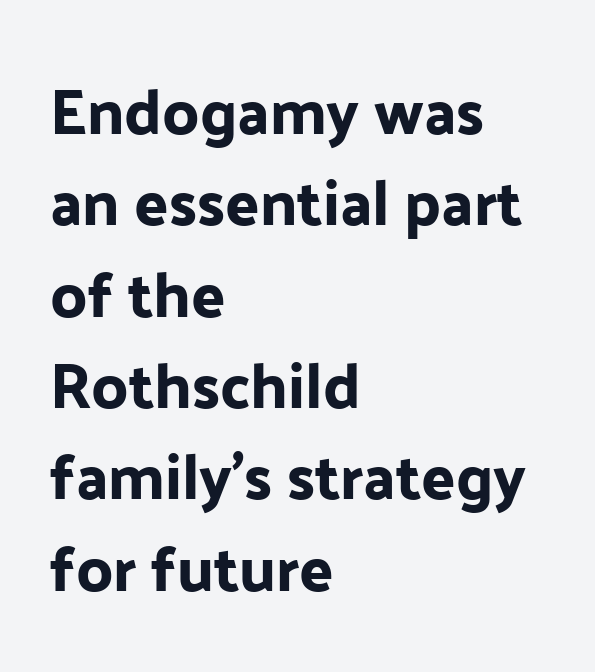
{"serif": "no", "italic": "no", "width": "normal", "stroke_contrast": "low", "x_height": "medium", "monospaced": "no", "underline": "no", "align": "left", "line_spacing": "normal", "line_spacing_ratio": 1.45, "letter_spacing": "normal", "letter_spacing_em": 0.0, "glyph_px": 63}
